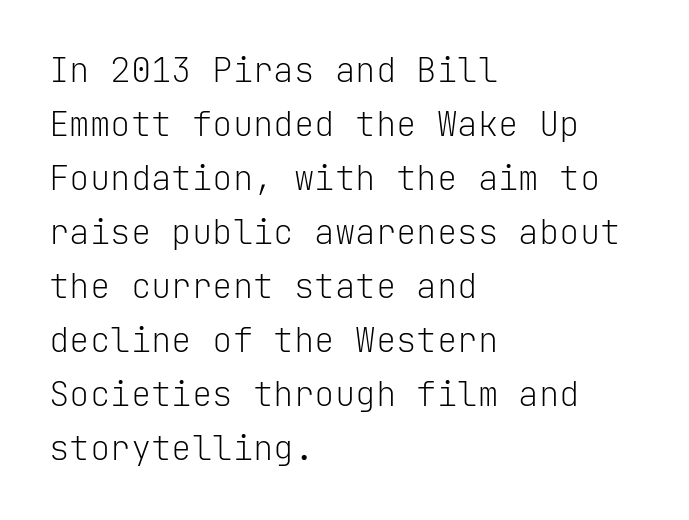
Q: Is the text bold? A: No.
Q: Is the text italic (slanted)? A: No, it is upright.
Q: Is the typeface a serif or a sans-serif typeface? A: Sans-serif.
Q: Is the text underlined? A: No.
Q: How is the paragraph aligned? A: Left-aligned.
Q: Is the spacing between letters normal or unusually wide? A: Normal.
Q: Is the spacing between lines tight, normal or loose? A: Normal.
Q: Width (condensed, normal, or wide)? A: Normal.
Q: Stroke contrast? A: Low.
Q: x-height? A: Medium.
Q: Monospaced? A: Yes.
